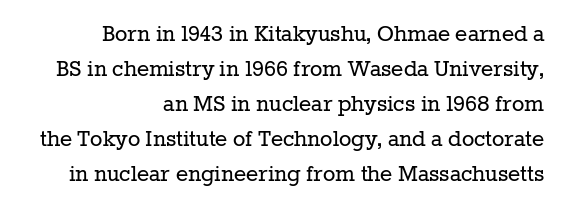
Q: Is the text bold? A: No.
Q: Is the text italic (slanted)? A: No, it is upright.
Q: Is the text underlined? A: No.
Q: How is the paragraph aligned? A: Right-aligned.
Q: Is the spacing between letters normal or unusually wide? A: Normal.
Q: Is the spacing between lines tight, normal or loose? A: Normal.
